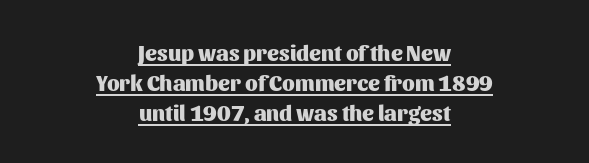
{"italic": "no", "bold": "yes", "underline": "yes", "align": "center", "line_spacing": "normal", "line_spacing_ratio": 1.36, "letter_spacing": "normal", "letter_spacing_em": 0.0, "glyph_px": 22}
